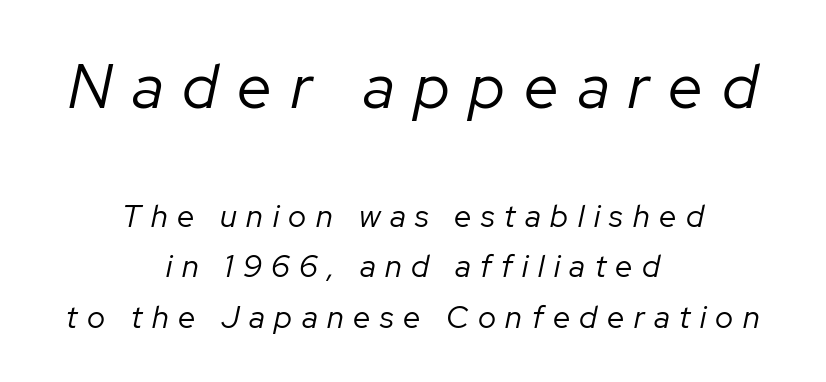
Q: Is the text bold? A: No.
Q: Is the text italic (slanted)? A: Yes, it leans right by about 12 degrees.
Q: Is the text underlined? A: No.
Q: How is the paragraph aligned? A: Centered.
Q: Is the spacing between letters normal or unusually wide? A: Unusually wide.
Q: Is the spacing between lines tight, normal or loose? A: Normal.
Q: Which block of text is set in a larger size, the first (top) or the second (bottom)? A: The first (top) one.
Q: Width (condensed, normal, or wide)? A: Normal.
Q: Stroke contrast? A: Low.
Q: x-height? A: Medium.
Q: Monospaced? A: No.
